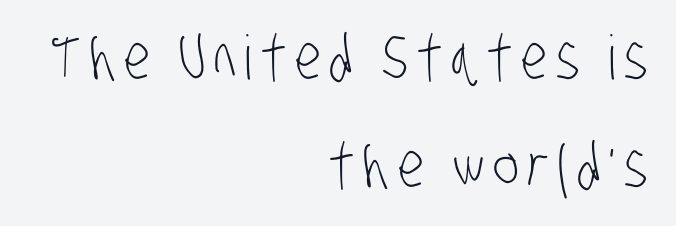
The image shows 61 px light, condensed sans-serif type; set right-aligned, line spacing 1.77x, not underlined; low stroke contrast and a large x-height.
